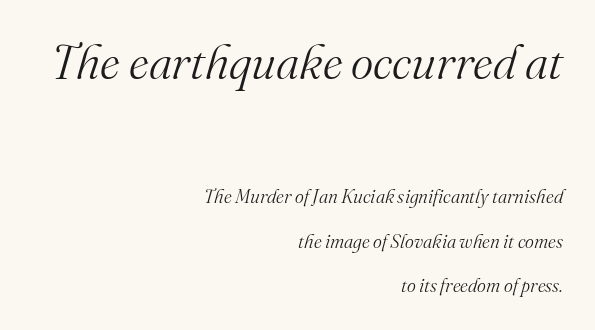
Top chunk: large. Bottom chunk: small. If you drew a ruler down the right edge, every line would touch it. The specimen reads as italic at a glance. Bare-footed words on every line. A serif font was chosen for this passage. Compared with typical paragraphs, the rows here are farther apart.
